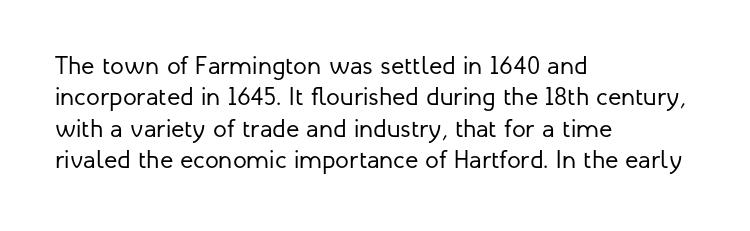
{"italic": "no", "bold": "no", "underline": "no", "align": "left", "line_spacing": "normal", "line_spacing_ratio": 1.26, "letter_spacing": "normal", "letter_spacing_em": 0.0, "glyph_px": 25}
